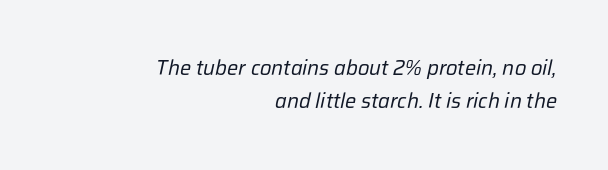
{"italic": "yes", "lean": "right", "slant_degrees": 12, "bold": "no", "underline": "no", "align": "right", "line_spacing": "normal", "line_spacing_ratio": 1.59, "letter_spacing": "normal", "letter_spacing_em": 0.0, "glyph_px": 21}
